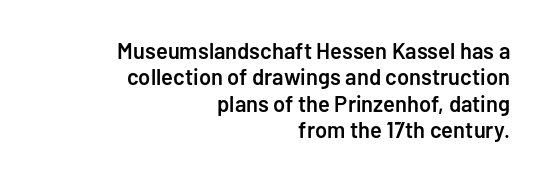
Q: Is the text bold? A: Semi-bold.
Q: Is the text italic (slanted)? A: No, it is upright.
Q: Is the text underlined? A: No.
Q: How is the paragraph aligned? A: Right-aligned.
Q: Is the spacing between letters normal or unusually wide? A: Normal.
